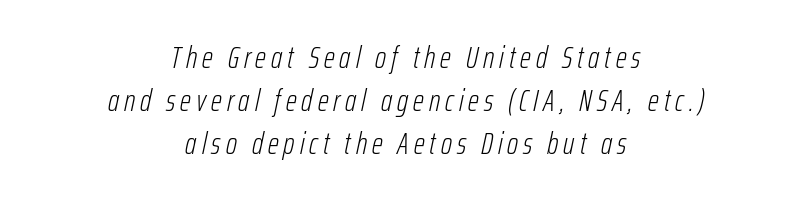
Q: Is the text bold? A: No.
Q: Is the text italic (slanted)? A: Yes, it leans right by about 12 degrees.
Q: Is the text underlined? A: No.
Q: How is the paragraph aligned? A: Centered.
Q: Is the spacing between lines tight, normal or loose? A: Normal.
Q: Width (condensed, normal, or wide)? A: Condensed.
Q: Stroke contrast? A: Low.
Q: x-height? A: Medium.
Q: Monospaced? A: No.
